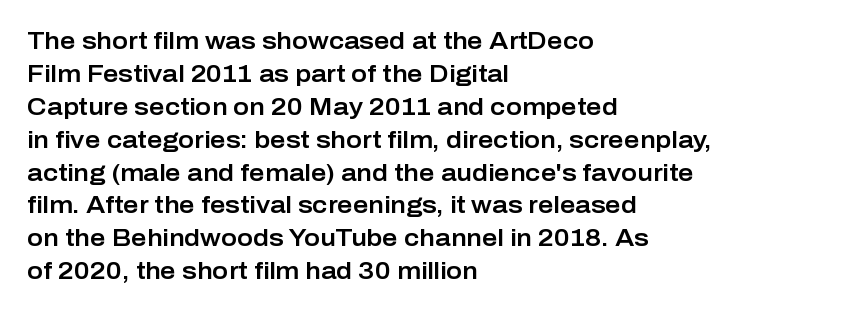
The type sits square on the baseline with zero lean. Students, observe: this is what conventionally led text looks like. Notice how the passage keeps a crisp vertical edge on the left only. Lines of text with bare space underneath.
